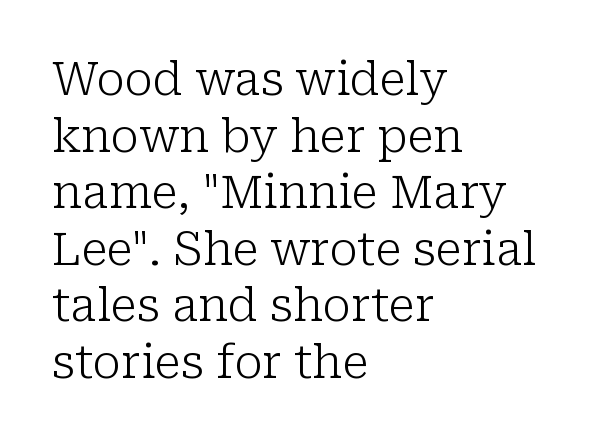
The image shows 46 px light serif type, upright; set left-aligned, line spacing 1.23x, normal letter spacing, not underlined; low stroke contrast and a medium x-height.
